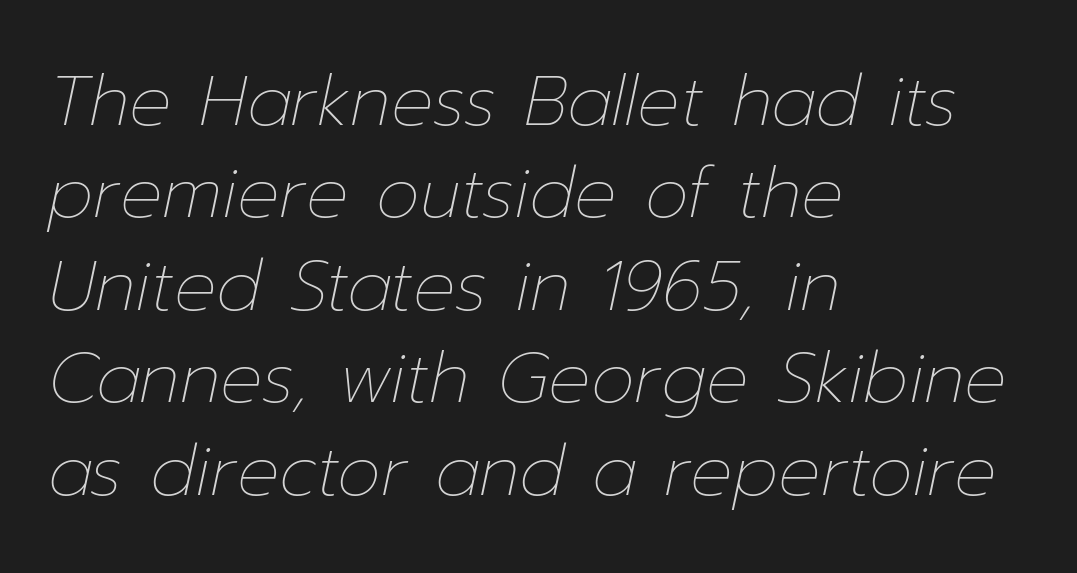
{"italic": "yes", "lean": "right", "slant_degrees": 12, "bold": "no", "weight": "thin", "width": "normal", "stroke_contrast": "low", "x_height": "medium", "monospaced": "no", "underline": "no", "align": "left", "line_spacing": "normal", "line_spacing_ratio": 1.32, "letter_spacing": "normal", "letter_spacing_em": 0.0, "glyph_px": 70}
